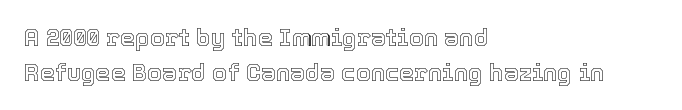
{"italic": "no", "underline": "no", "align": "left", "line_spacing": "normal", "line_spacing_ratio": 1.44, "letter_spacing": "normal", "letter_spacing_em": 0.0, "glyph_px": 24}
